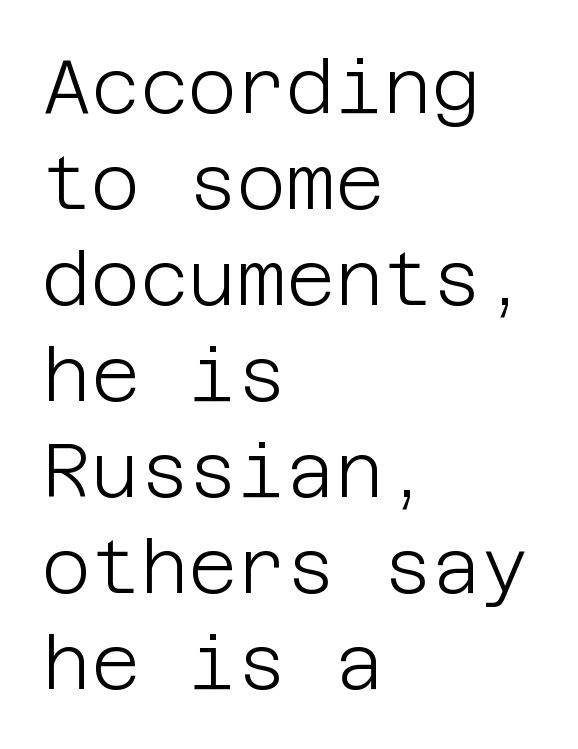
The rendering anchors every line to the left-hand side. The font sits on the lighter half of the weight spectrum, regular included. Tracking here is standard; glyphs follow each other at the usual distance. Quick note: not italic, upright. The space directly below the letters is spotless. The face used here is a sans, in the tradition of grotesques and geometrics.
